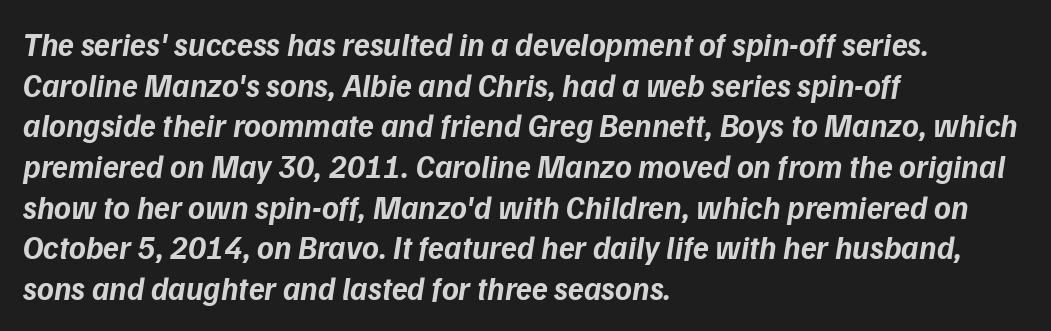
Q: Is the text bold? A: Yes.
Q: Is the text italic (slanted)? A: Yes, it leans right by about 9 degrees.
Q: Is the text underlined? A: No.
Q: How is the paragraph aligned? A: Left-aligned.
Q: Is the spacing between letters normal or unusually wide? A: Normal.
Q: Is the spacing between lines tight, normal or loose? A: Normal.
Q: Width (condensed, normal, or wide)? A: Normal.
Q: Stroke contrast? A: Low.
Q: x-height? A: Medium.
Q: Monospaced? A: No.
